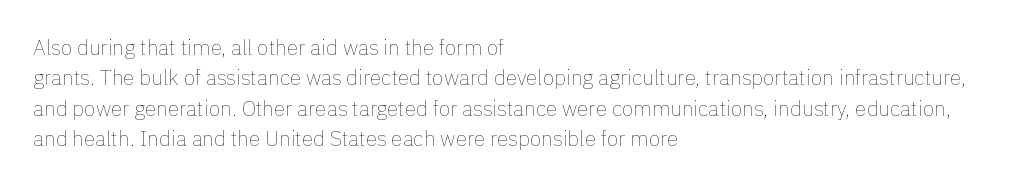
Letter spacing: default. Ink coverage per letter is moderate at most. The rag falls on the right side of this text block. Descenders are the only things crossing below the line. This block has exactly the height ordinary leading produces. This is the regular roman posture of the typeface.
